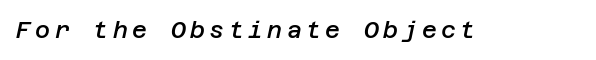
The image shows 23 px text type, italic (leaning right); set not underlined.
